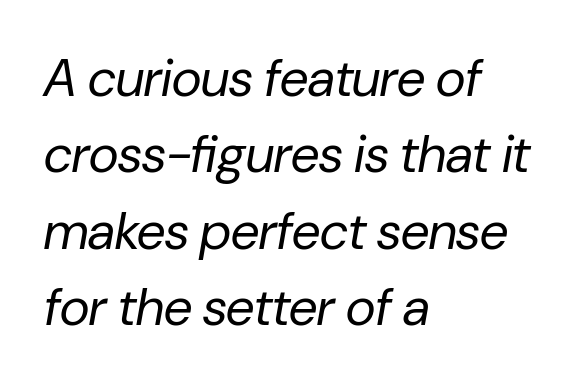
Character widths vary here, with narrow letters taking less room than wide ones. The strokes carry an ordinary text weight at most. The lines are quadded left. Inter-character spacing is left at the font's built-in metrics. You can tell it's italic because the verticals aren't actually vertical. Unmarked baselines from the first word to the last.
